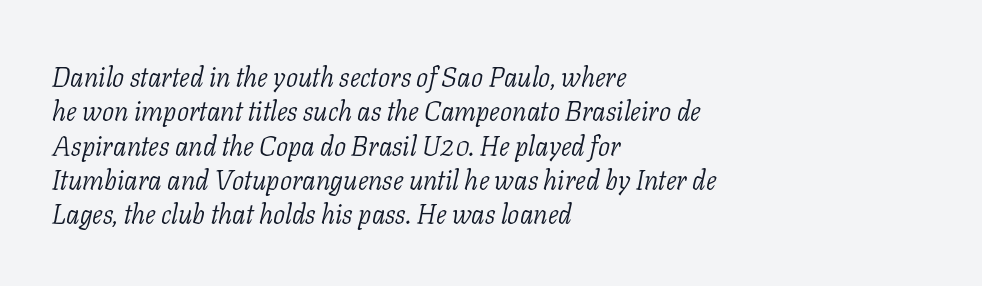
The image shows 27 px text type, italic (leaning right); set left-aligned, normal line spacing (1.27x), normal letter spacing, not underlined.
